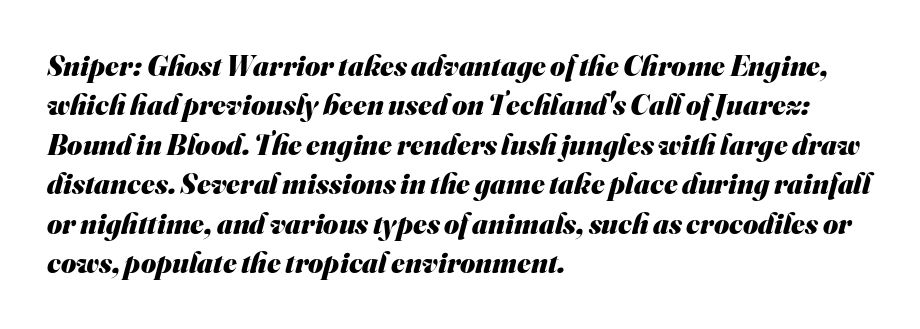
{"serif": "no", "bold": "yes", "weight": "heavy", "width": "normal", "stroke_contrast": "medium", "x_height": "small", "monospaced": "no", "underline": "no", "align": "left", "line_spacing": "normal", "line_spacing_ratio": 1.36, "letter_spacing": "normal", "letter_spacing_em": 0.0, "glyph_px": 29}
